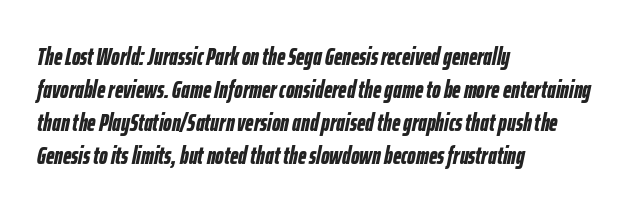
Q: Is the text bold? A: Yes.
Q: Is the text italic (slanted)? A: Yes, it leans right by about 12 degrees.
Q: Is the text underlined? A: No.
Q: How is the paragraph aligned? A: Left-aligned.
Q: Is the spacing between letters normal or unusually wide? A: Normal.
Q: Is the spacing between lines tight, normal or loose? A: Normal.
